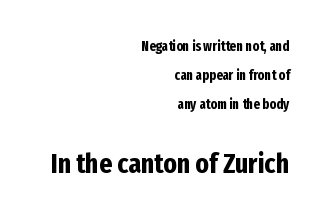
The image shows 28 px bold, condensed sans-serif type, upright; set right-aligned, loose line spacing (2.06x), normal letter spacing, not underlined; the second (bottom) block is 2.0x larger; low stroke contrast and a medium x-height.
